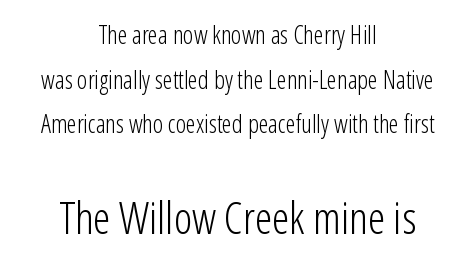
{"serif": "no", "italic": "no", "bold": "no", "weight": "light", "width": "condensed", "stroke_contrast": "low", "x_height": "medium", "monospaced": "no", "underline": "no", "align": "center", "line_spacing_ratio": 1.79, "letter_spacing": "normal", "letter_spacing_em": 0.0, "larger_block": "second", "size_ratio": 1.76, "glyph_px": 44}
